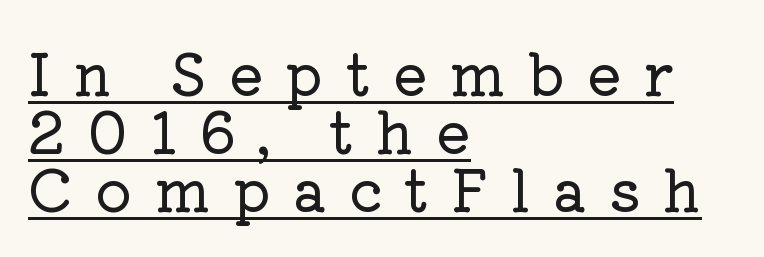
Q: Is the text italic (slanted)? A: No, it is upright.
Q: Is the typeface a serif or a sans-serif typeface? A: Serif.
Q: Is the text underlined? A: Yes.
Q: How is the paragraph aligned? A: Left-aligned.
Q: Is the spacing between letters normal or unusually wide? A: Unusually wide.
Q: Is the spacing between lines tight, normal or loose? A: Tight.
Q: Width (condensed, normal, or wide)? A: Normal.
Q: Stroke contrast? A: Low.
Q: x-height? A: Medium.
Q: Monospaced? A: No.
